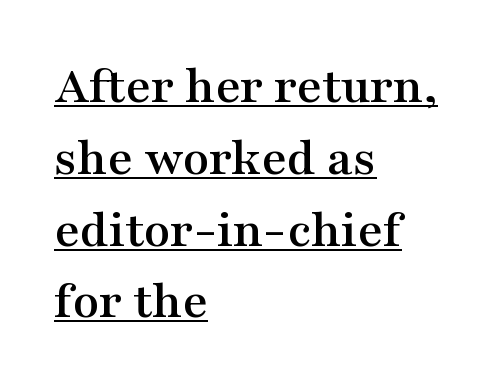
Descenders here cross a horizontal rule under the line. Tracking here is standard; glyphs follow each other at the usual distance. Is this a fixed-width face? No — the glyphs have proportional, varying widths. The passage shown is typeset with a serif family.
